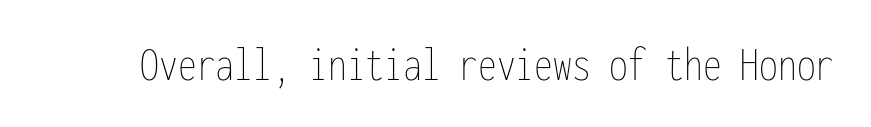
Bold? No — there's no thickening of the strokes. Quick note: underline off. Each word holds together tightly as a unit, with standard inter-letter gaps. Characters remain perfectly vertical along every line.
